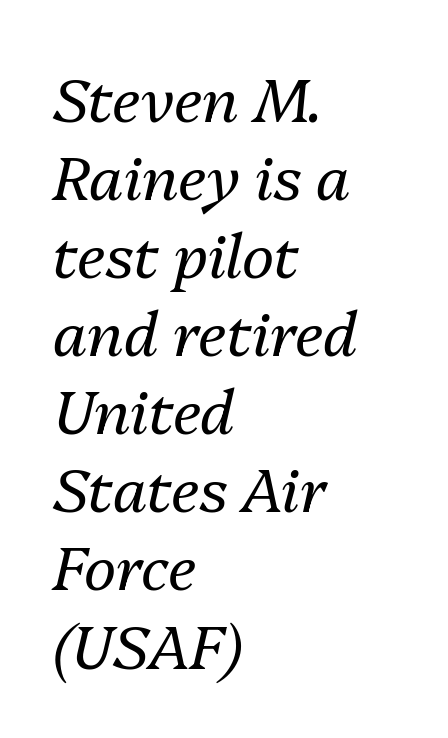
Stroke thickness stays within the range of a standard reading face or lighter. Glyph-to-glyph distance matches everyday printed text. This is oblique type, the kind used for emphasis or titles. The compositor pushed each line to the left boundary. Underlining? Definitely not there. Think of a printed novel: that variable character pitch is what you see here.
